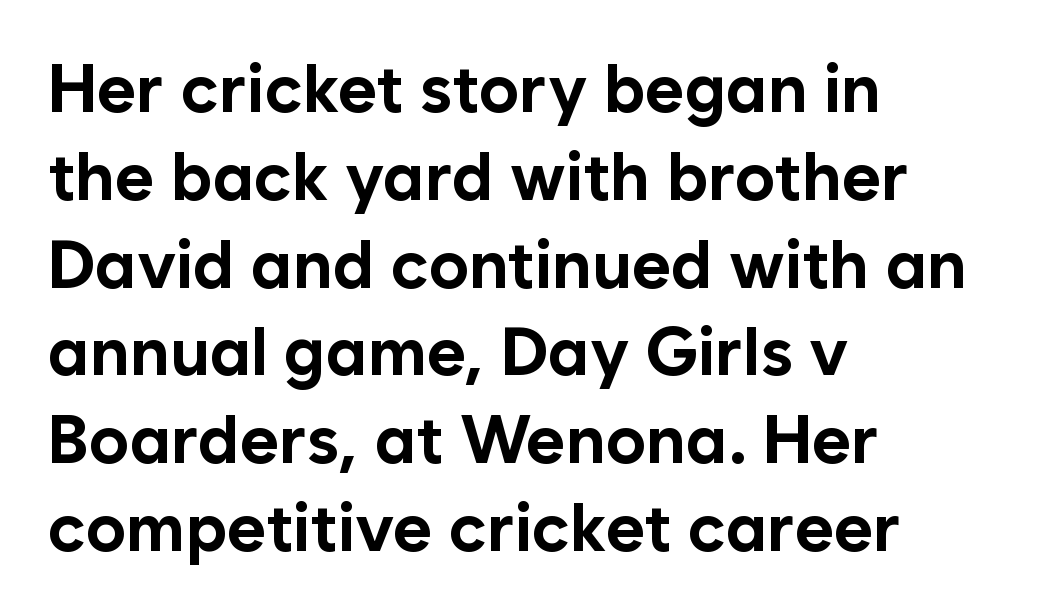
The image shows 67 px bold sans-serif type, upright; set left-aligned, normal line spacing (1.31x), normal letter spacing, not underlined; low stroke contrast and a medium x-height.
